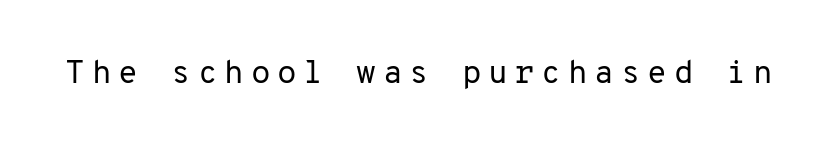
{"serif": "no", "italic": "no", "bold": "no", "weight": "regular", "width": "normal", "stroke_contrast": "low", "x_height": "medium", "monospaced": "yes", "underline": "no", "letter_spacing": "wide", "letter_spacing_em": 0.21, "glyph_px": 32}
